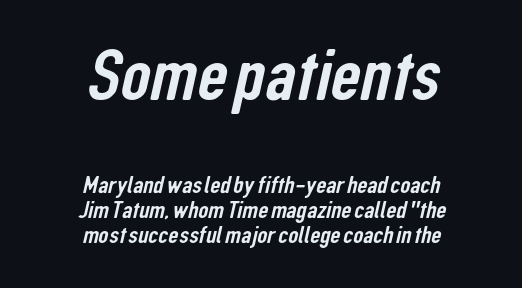
{"serif": "no", "width": "condensed", "stroke_contrast": "low", "x_height": "medium", "monospaced": "no", "underline": "no", "align": "center", "line_spacing": "tight", "line_spacing_ratio": 1.01, "letter_spacing": "normal", "letter_spacing_em": 0.0, "larger_block": "first", "size_ratio": 2.96, "glyph_px": 74}
